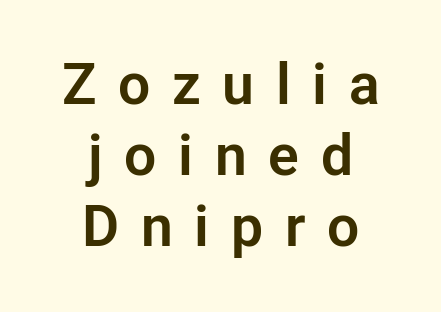
The image shows 57 px sans-serif type, upright; set centered, normal line spacing (1.25x), unusually wide letter spacing (+0.38 em), not underlined; low stroke contrast and a medium x-height.
